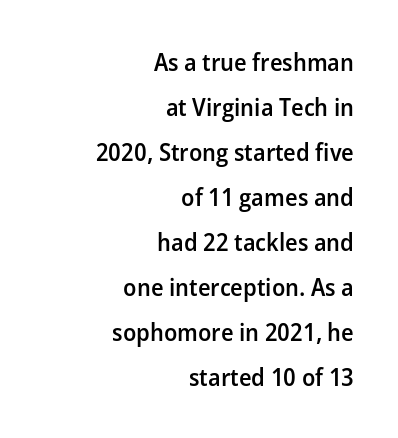
A bit beefed up — I'd call it semibold rather than bold. A typesetter would mark this as roman, not italic. The gap between lines stays unmarked. Words appear dense and cohesive because spacing is normal.
